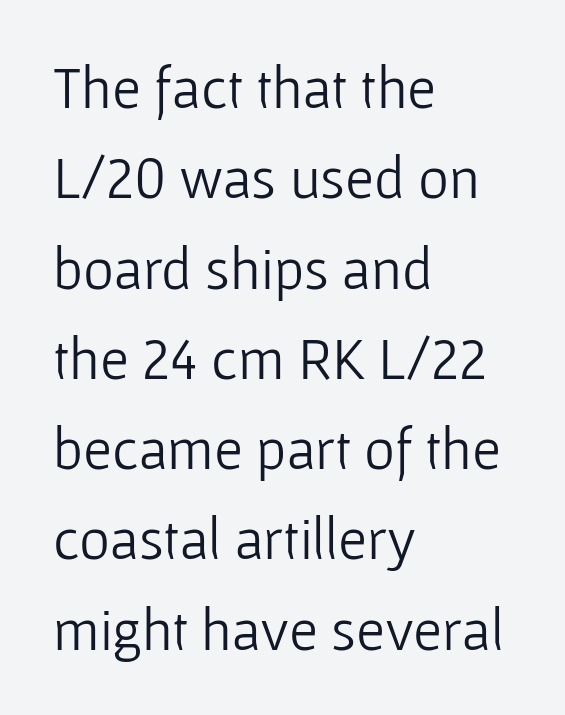
The image shows 59 px light sans-serif type, upright; set left-aligned, normal line spacing (1.53x), normal letter spacing, not underlined; low stroke contrast and a medium x-height.
